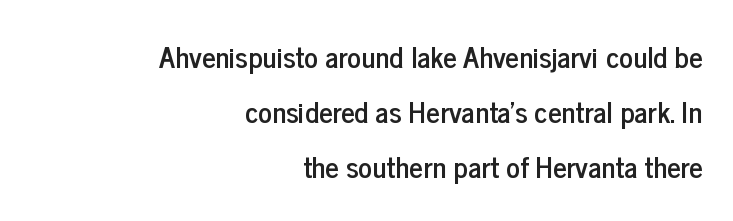
Each letter keeps its own natural width here, so spacing adapts to shape. The gap between lines stays unmarked. Teacher's note: observe the even right margin — that is flush-right alignment. The axis of the letterforms is exactly vertical. Letterform terminals end flat and unadorned throughout the passage. The line texture is even and compact thanks to regular tracking.
